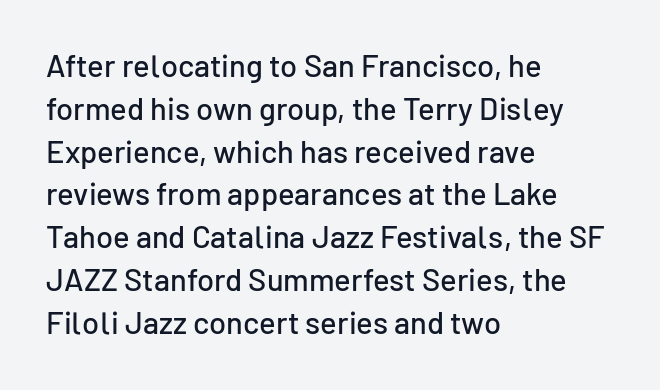
The lines sit at an ordinary, default distance from one another. Alignment: flush left. You could call the tracking neutral — neither tight nor loose. Every character sits straight up, as roman type does.
